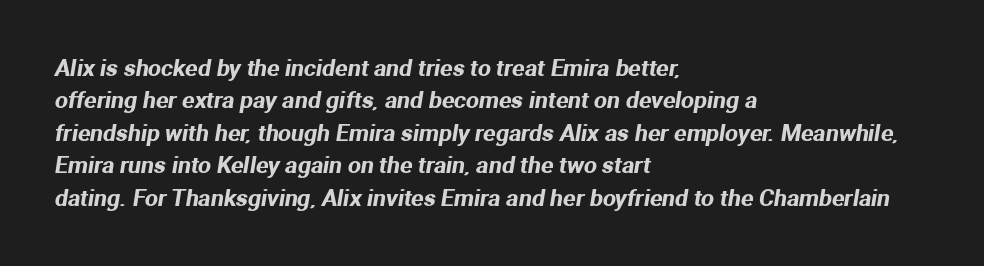
The image shows 23 px text type; set left-aligned, normal line spacing (1.41x), normal letter spacing, not underlined.
